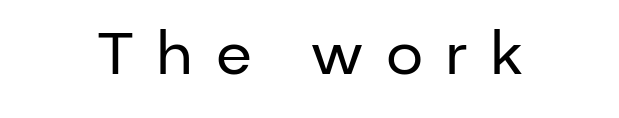
Q: Is the text bold? A: No.
Q: Is the text italic (slanted)? A: No, it is upright.
Q: Is the typeface a serif or a sans-serif typeface? A: Sans-serif.
Q: Is the text underlined? A: No.
Q: Is the spacing between letters normal or unusually wide? A: Unusually wide.
Q: Width (condensed, normal, or wide)? A: Normal.
Q: Stroke contrast? A: Low.
Q: x-height? A: Medium.
Q: Monospaced? A: No.
